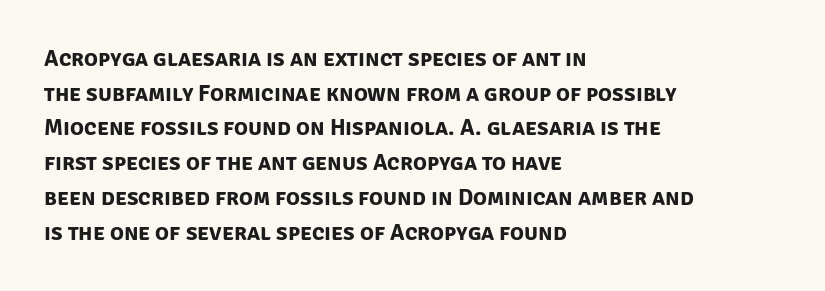
Short note: letters normally spaced. Heavy-handed strokes throughout: this text is bold. The words here are not underlined. The passage is arranged the way most books set body copy — flush left. Vertical spacing — default.
